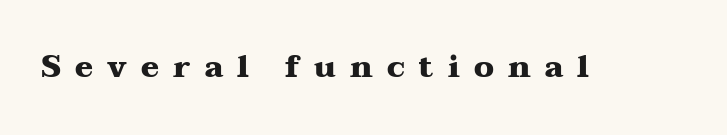
The image shows 30 px heavy, wide serif type, upright; set unusually wide letter spacing (+0.47 em), not underlined; medium stroke contrast and a medium x-height.
